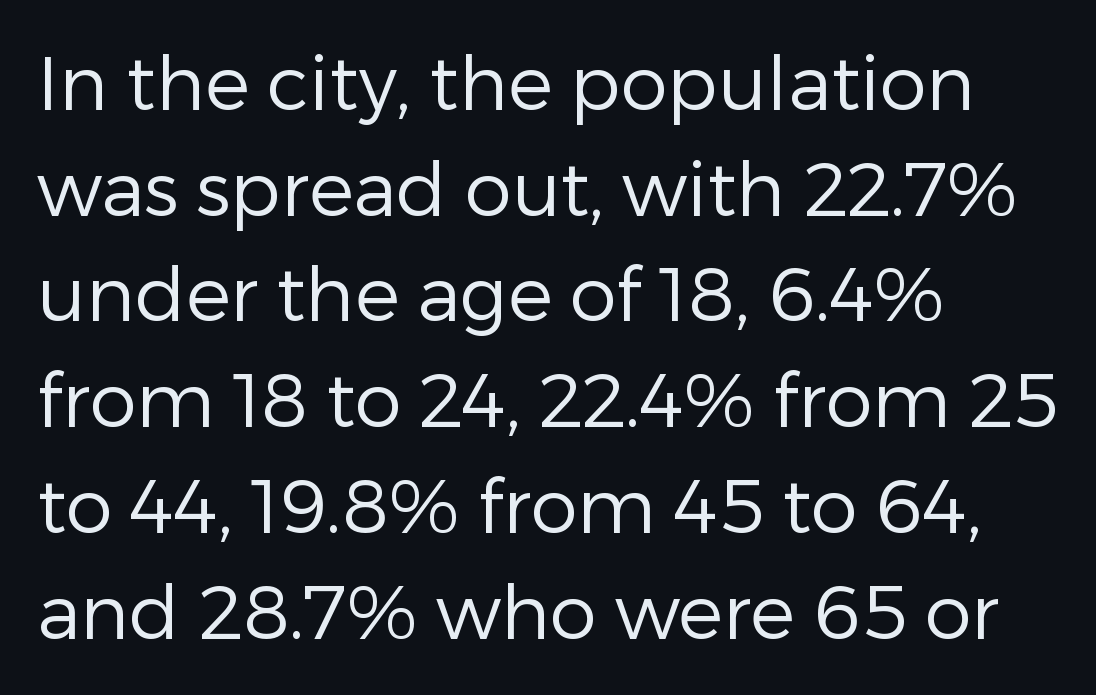
The image shows 75 px regular-weight sans-serif type, upright; set left-aligned, normal line spacing (1.41x), normal letter spacing, not underlined; low stroke contrast and a medium x-height.
